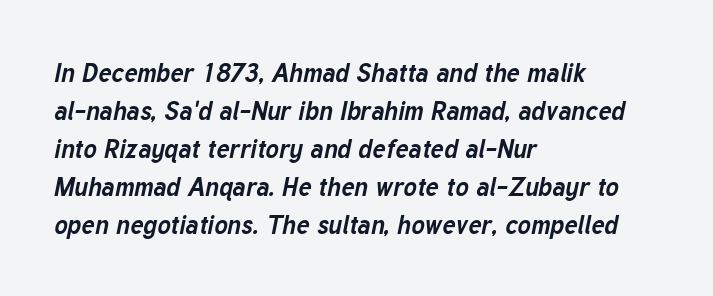
{"italic": "yes", "lean": "right", "slant_degrees": 12, "bold": "yes", "underline": "no", "align": "left", "line_spacing": "normal", "line_spacing_ratio": 1.52, "letter_spacing": "normal", "letter_spacing_em": 0.0, "glyph_px": 25}
